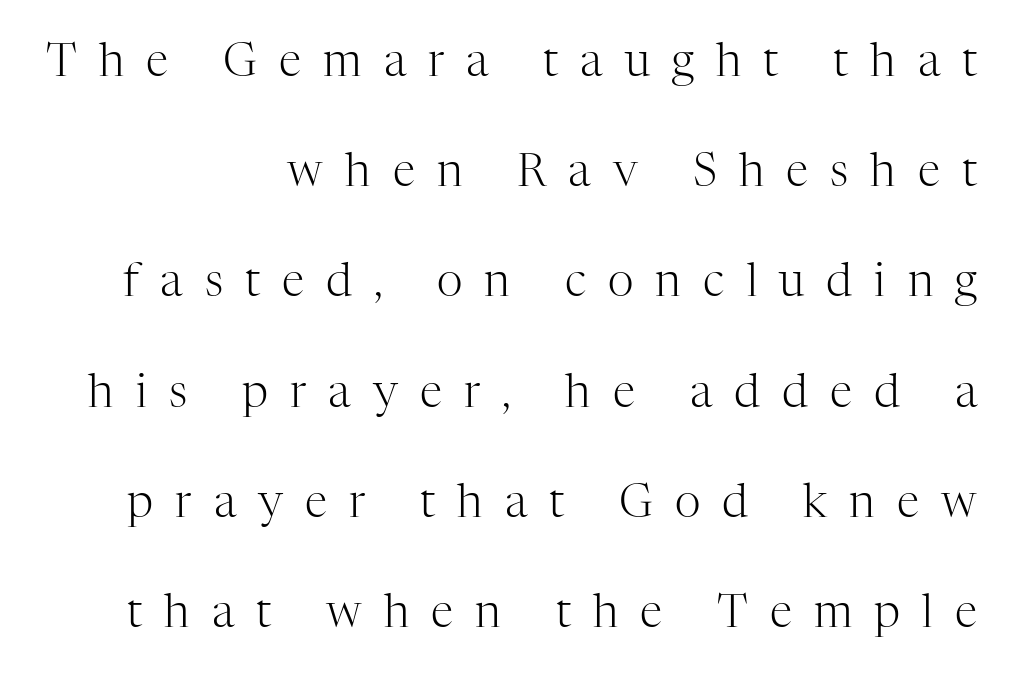
The image shows 45 px light serif type, upright; set loose line spacing (2.45x), unusually wide letter spacing (+0.49 em), not underlined; high stroke contrast and a medium x-height.
